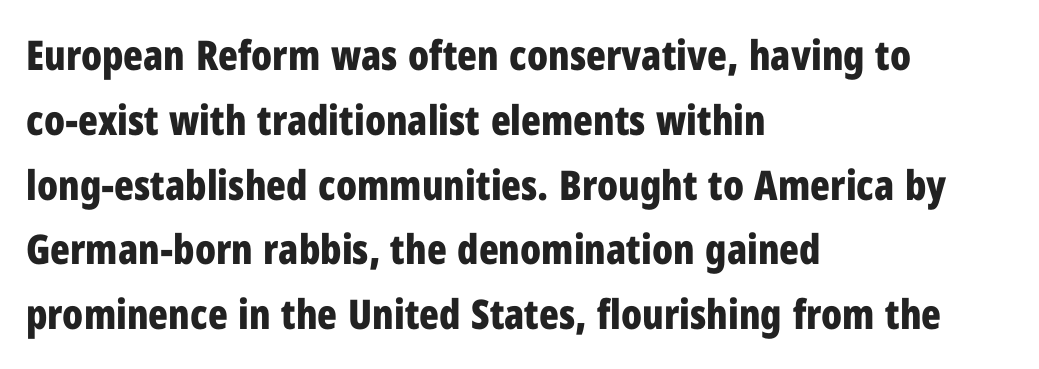
Q: Is the text bold? A: Yes.
Q: Is the text italic (slanted)? A: No, it is upright.
Q: Is the typeface a serif or a sans-serif typeface? A: Sans-serif.
Q: Is the text underlined? A: No.
Q: How is the paragraph aligned? A: Left-aligned.
Q: Is the spacing between letters normal or unusually wide? A: Normal.
Q: Is the spacing between lines tight, normal or loose? A: Normal.
Q: Width (condensed, normal, or wide)? A: Condensed.
Q: Stroke contrast? A: Low.
Q: x-height? A: Medium.
Q: Monospaced? A: No.
